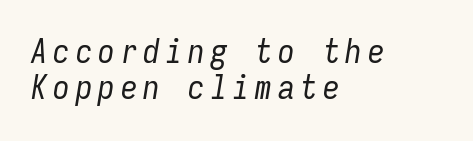
Q: Is the text bold? A: No.
Q: Is the text italic (slanted)? A: Yes, it leans right by about 9 degrees.
Q: Is the text underlined? A: No.
Q: How is the paragraph aligned? A: Left-aligned.
Q: Is the spacing between lines tight, normal or loose? A: Tight.
Q: Width (condensed, normal, or wide)? A: Condensed.
Q: Stroke contrast? A: Low.
Q: x-height? A: Medium.
Q: Monospaced? A: Yes.
